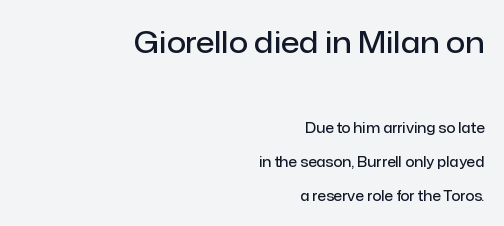
The image shows 30 px semibold sans-serif type, upright; set right-aligned, loose line spacing (2.43x), normal letter spacing, not underlined; the first (top) block is 2.14x larger; low stroke contrast and a medium x-height.
